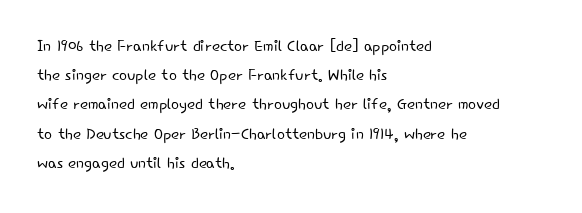
The image shows 21 px text type, upright; set left-aligned, normal line spacing (1.39x), normal letter spacing, not underlined.
